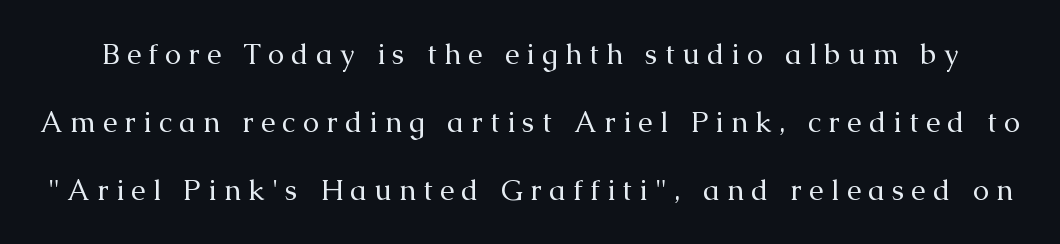
{"serif": "yes", "italic": "no", "bold": "no", "weight": "regular", "width": "normal", "stroke_contrast": "medium", "x_height": "medium", "monospaced": "no", "underline": "no", "line_spacing": "loose", "line_spacing_ratio": 2.34, "letter_spacing": "wide", "letter_spacing_em": 0.25, "glyph_px": 29}
